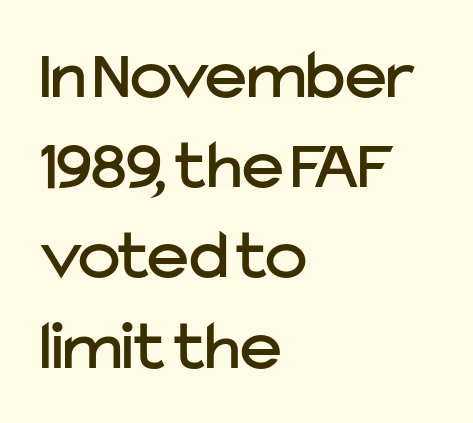
The image shows 71 px sans-serif type, upright; set left-aligned, normal line spacing (1.27x), normal letter spacing, not underlined; low stroke contrast and a medium x-height.
